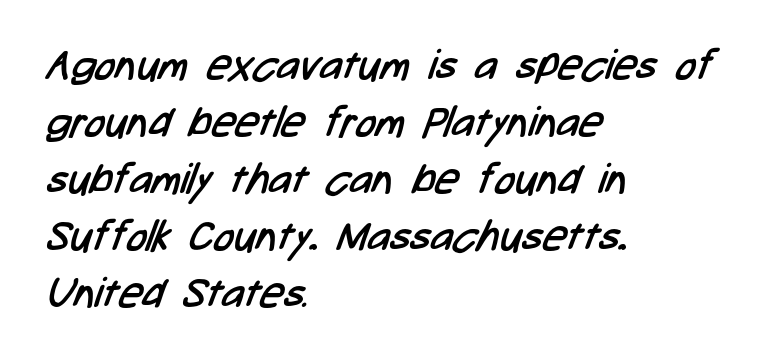
The image shows 42 px regular-weight, condensed sans-serif type; set left-aligned, normal line spacing (1.36x), normal letter spacing, not underlined; low stroke contrast and a medium x-height.
